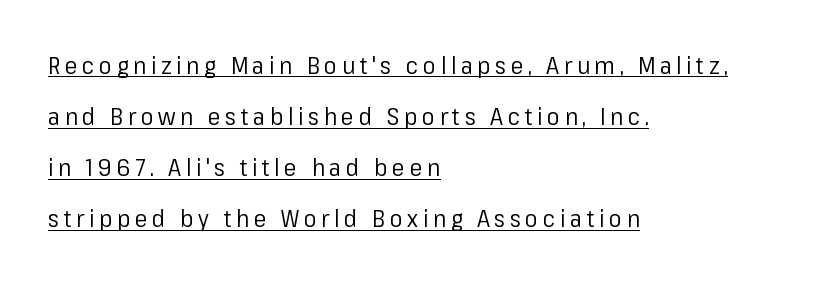
{"italic": "no", "bold": "no", "underline": "yes", "align": "left", "line_spacing": "loose", "line_spacing_ratio": 2.13, "glyph_px": 24}
